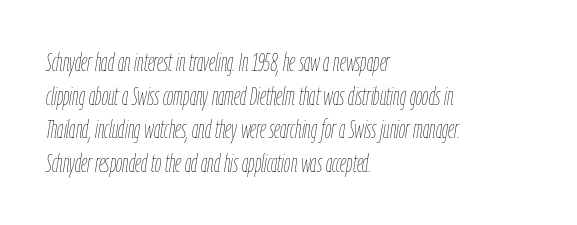
Q: Is the text bold? A: No.
Q: Is the text italic (slanted)? A: Yes, it leans right by about 9 degrees.
Q: Is the text underlined? A: No.
Q: How is the paragraph aligned? A: Left-aligned.
Q: Is the spacing between letters normal or unusually wide? A: Normal.
Q: Is the spacing between lines tight, normal or loose? A: Normal.
